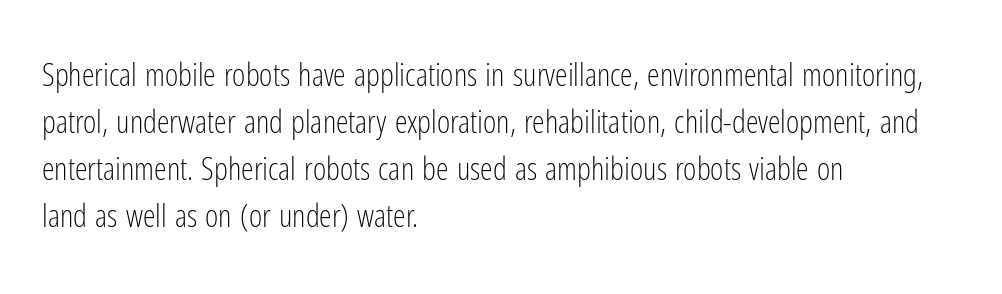
{"serif": "no", "italic": "no", "bold": "no", "weight": "light", "width": "condensed", "stroke_contrast": "low", "x_height": "medium", "monospaced": "no", "underline": "no", "align": "left", "line_spacing": "normal", "line_spacing_ratio": 1.47, "letter_spacing": "normal", "letter_spacing_em": 0.0, "glyph_px": 32}
